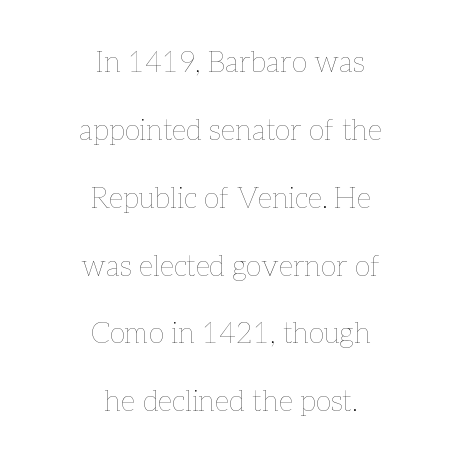
{"italic": "no", "bold": "no", "weight": "thin", "width": "normal", "stroke_contrast": "low", "x_height": "medium", "monospaced": "no", "underline": "no", "align": "center", "line_spacing": "loose", "line_spacing_ratio": 2.34, "letter_spacing": "normal", "letter_spacing_em": 0.0, "glyph_px": 29}
